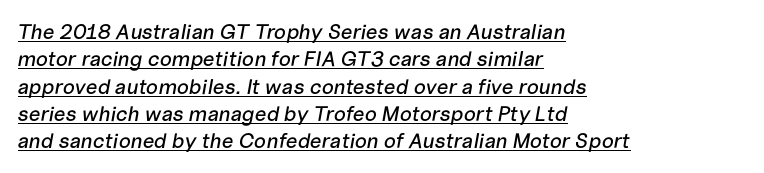
Alignment: flush left. Compared with ordinary roman type, these characters are visibly tilted. Inter-character spacing is left at the font's built-in metrics. Underline: present. Notice how descenders clear the ascenders below comfortably — that's standard leading.
